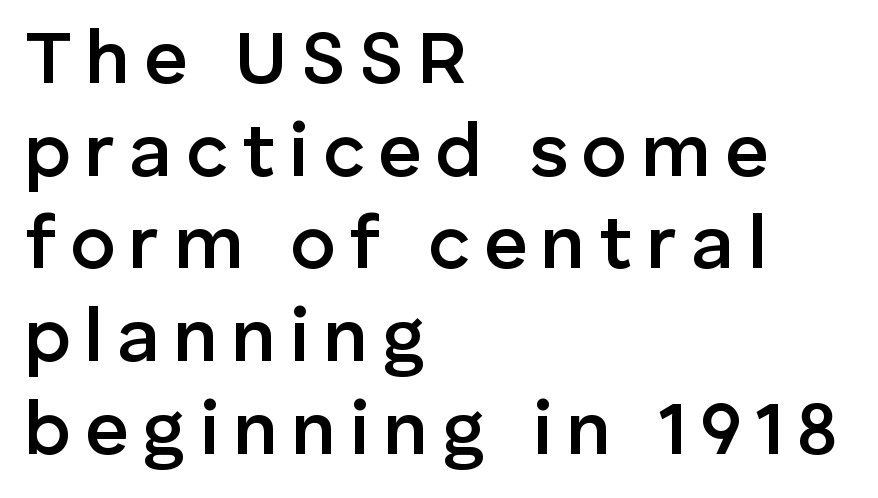
The image shows 76 px semibold sans-serif type, upright; set left-aligned, line spacing 1.22x, not underlined; low stroke contrast and a medium x-height.
